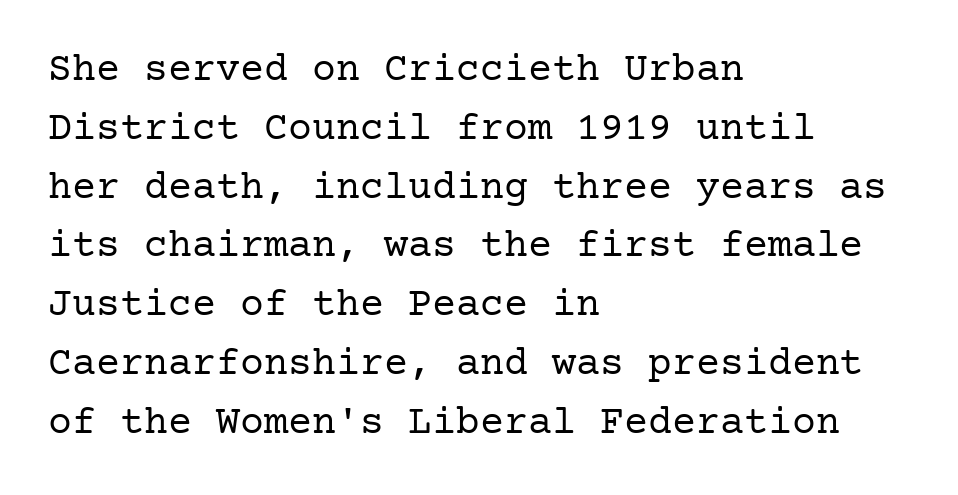
Q: Is the text bold? A: No.
Q: Is the text italic (slanted)? A: No, it is upright.
Q: Is the typeface a serif or a sans-serif typeface? A: Serif.
Q: Is the text underlined? A: No.
Q: How is the paragraph aligned? A: Left-aligned.
Q: Is the spacing between letters normal or unusually wide? A: Normal.
Q: Is the spacing between lines tight, normal or loose? A: Normal.
Q: Width (condensed, normal, or wide)? A: Normal.
Q: Stroke contrast? A: Low.
Q: x-height? A: Medium.
